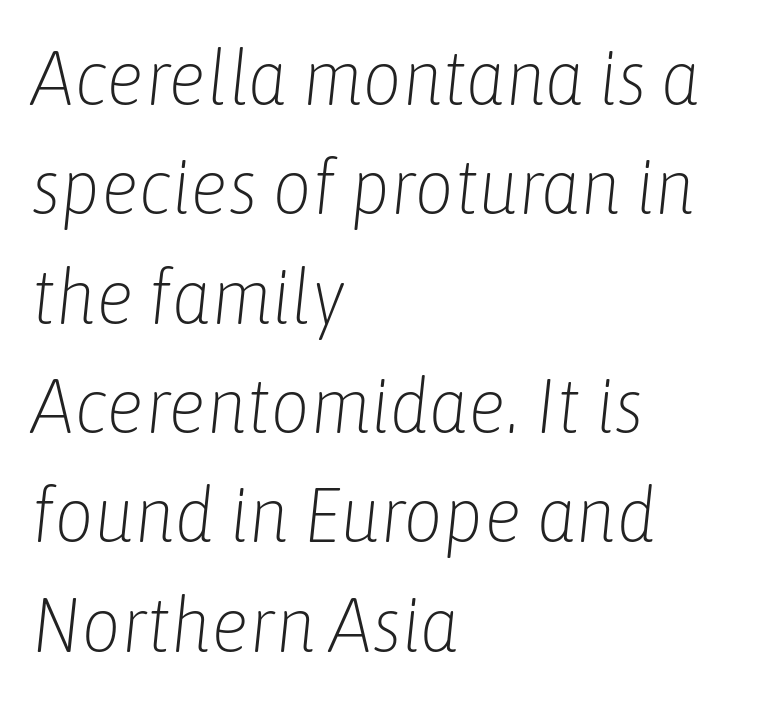
Each row of text sits above clean, open space. Rows of type keep a routine distance in the vertical direction. This sample is left-justified, so line endings fall wherever the words run out. The strokes carry an ordinary text weight at most. Glyph-to-glyph distance matches everyday printed text.
